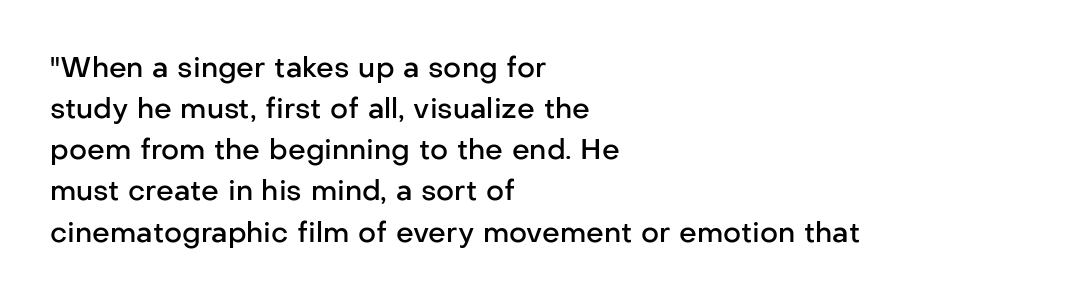
Caption: standard tracking, unaltered. Grotesque or geometric, the face here clearly has no serifs. The letters stand upright; this is a roman face. How heavy is the stroke? Medium-heavy — a semibold, shy of bold. Reading down the column, the eye jumps a familiar distance to each next line. The passage shown is not underscored anywhere.
